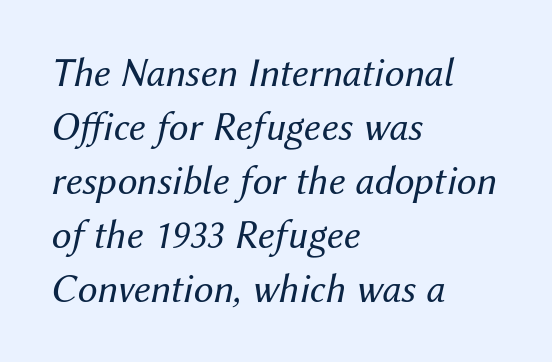
The image shows 40 px regular-weight type, italic (leaning right); set left-aligned, normal line spacing (1.35x), normal letter spacing, not underlined; medium stroke contrast and a medium x-height.
